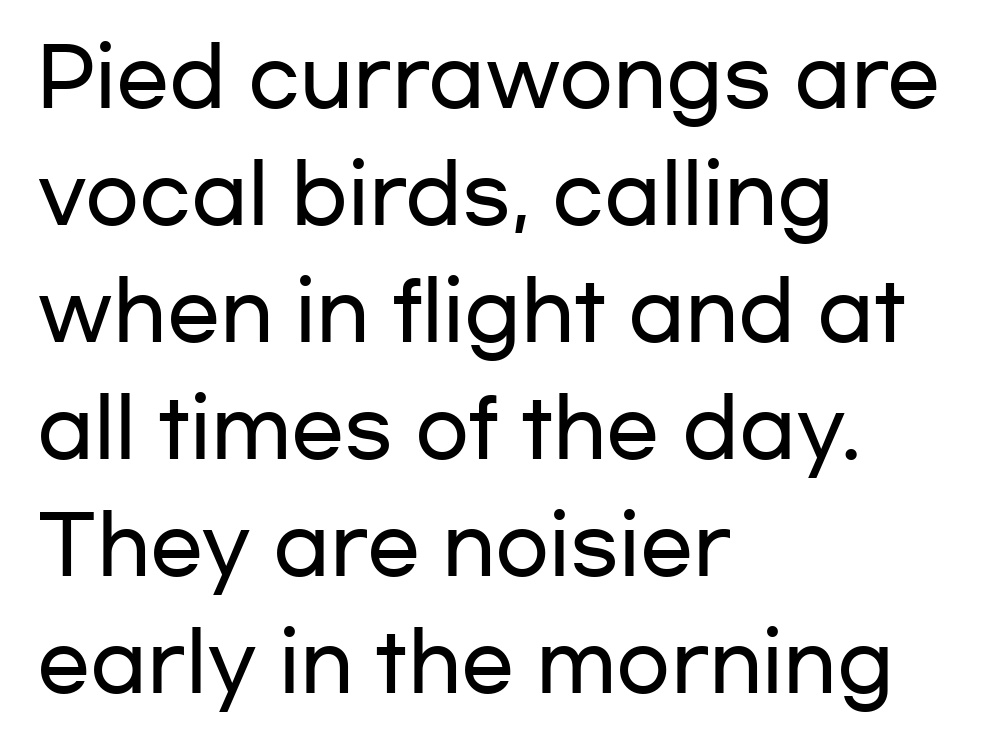
Decoration check: the copy has no underline. The rendering uses natural spacing where letterforms have individual widths. Nothing unusual about the tracking: characters are spaced as the font intends. Every character sits straight up, as roman type does. Classification — sans serif. Quick note: interline space is typical.
